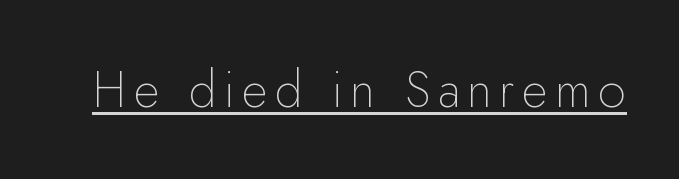
The image shows 50 px thin sans-serif type, upright; set underlined; low stroke contrast and a small x-height.
